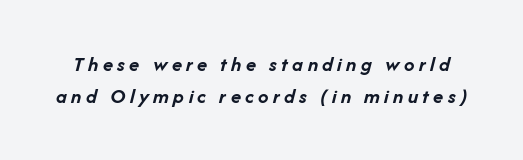
Q: Is the text bold? A: Yes.
Q: Is the text italic (slanted)? A: Yes, it leans right by about 14 degrees.
Q: Is the text underlined? A: No.
Q: Is the spacing between letters normal or unusually wide? A: Unusually wide.
Q: Is the spacing between lines tight, normal or loose? A: Normal.
